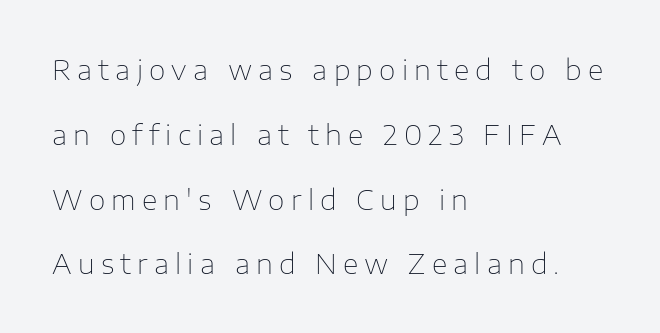
The image shows 27 px text type, upright; set left-aligned, loose line spacing (2.4x), unusually wide letter spacing (+0.23 em), not underlined.
